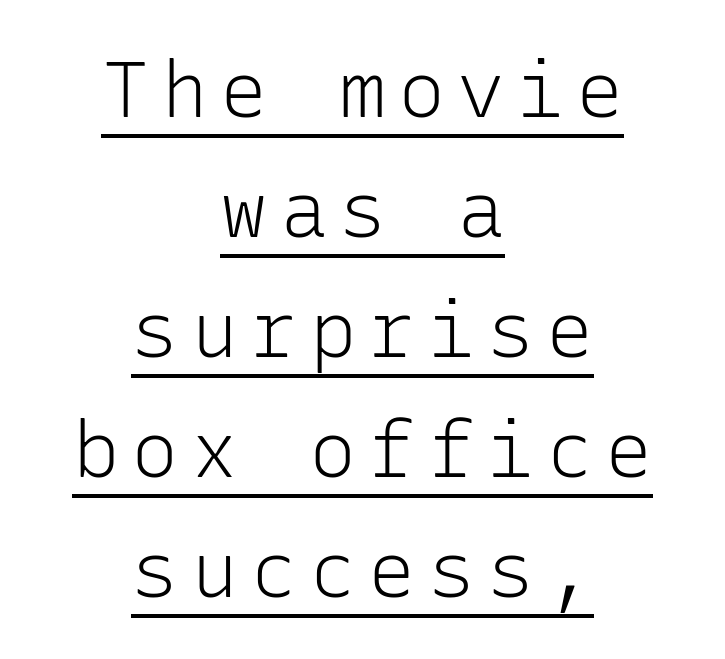
Q: Is the text bold? A: No.
Q: Is the text italic (slanted)? A: No, it is upright.
Q: Is the typeface a serif or a sans-serif typeface? A: Sans-serif.
Q: Is the text underlined? A: Yes.
Q: How is the paragraph aligned? A: Centered.
Q: Is the spacing between lines tight, normal or loose? A: Normal.
Q: Width (condensed, normal, or wide)? A: Normal.
Q: Stroke contrast? A: Low.
Q: x-height? A: Medium.
Q: Monospaced? A: Yes.
